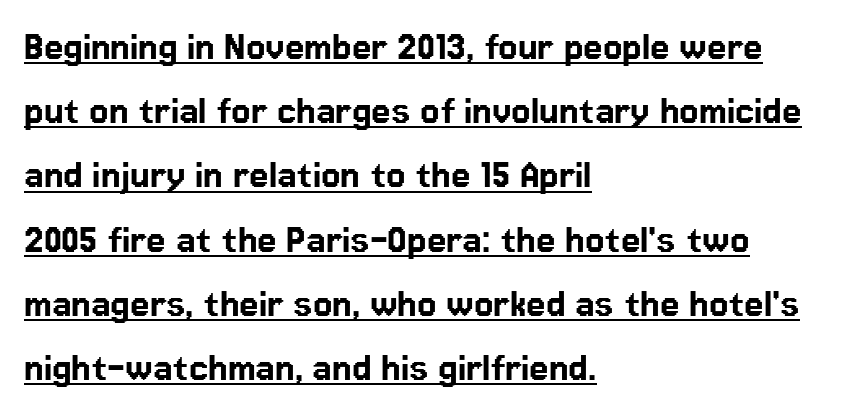
Letterform terminals end flat and unadorned throughout the passage. Normally led — the rows are evenly, conventionally spaced. The face used here appears with an underline applied. Spacing between characters is what you'd get straight out of the box.
